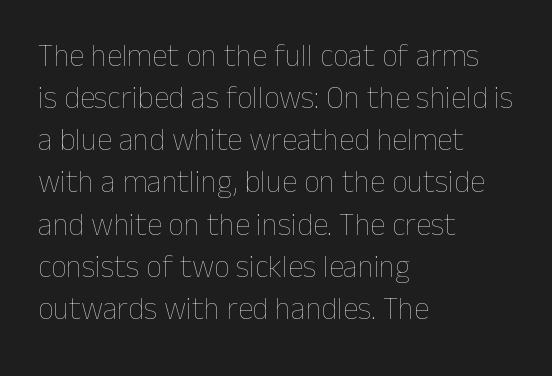
The image shows 31 px thin type, upright; set left-aligned, normal line spacing (1.36x), normal letter spacing, not underlined; low stroke contrast and a medium x-height.
